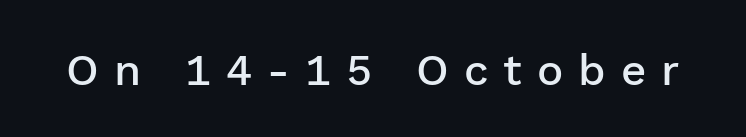
{"serif": "no", "italic": "no", "bold": "semi", "weight": "semibold", "width": "normal", "stroke_contrast": "low", "x_height": "medium", "monospaced": "no", "underline": "no", "letter_spacing": "wide", "letter_spacing_em": 0.34, "glyph_px": 44}
